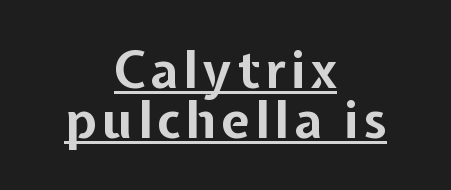
Q: Is the text bold? A: Yes.
Q: Is the text italic (slanted)? A: No, it is upright.
Q: Is the typeface a serif or a sans-serif typeface? A: Sans-serif.
Q: Is the text underlined? A: Yes.
Q: How is the paragraph aligned? A: Centered.
Q: Is the spacing between lines tight, normal or loose? A: Tight.
Q: Width (condensed, normal, or wide)? A: Normal.
Q: Stroke contrast? A: Low.
Q: x-height? A: Medium.
Q: Monospaced? A: No.
